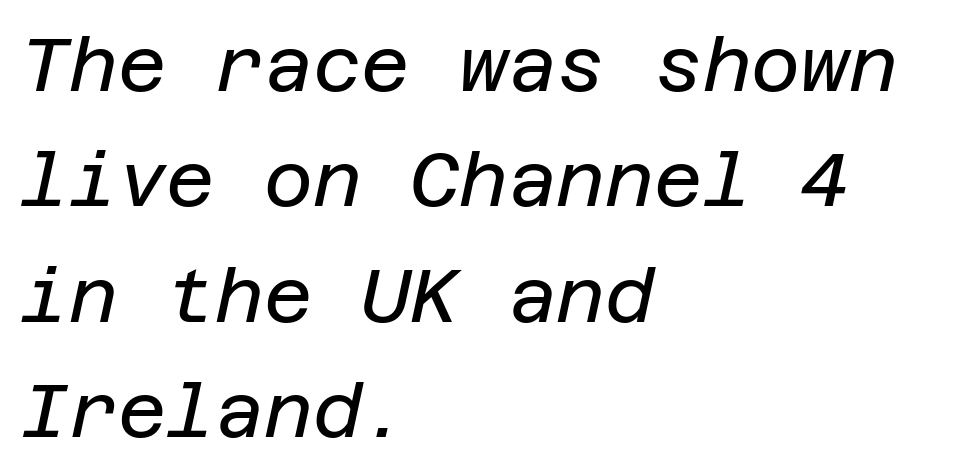
Glyph-to-glyph distance matches everyday printed text. These lines sit exactly where default settings would place them. The lettering tilts uniformly, giving the passage an italic look. Is the stroke heavy? The answer is a plain regular-or-lighter.
